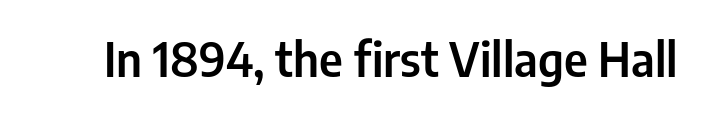
This rendering employs a face without finishing strokes, i.e., a sans-serif. Students, note that the glyphs here touch the page at normal intervals. Varying glyph widths throughout — classic text-font behaviour. The baseline area is clear. The lettering stays uniformly vertical, giving the passage a roman look.
